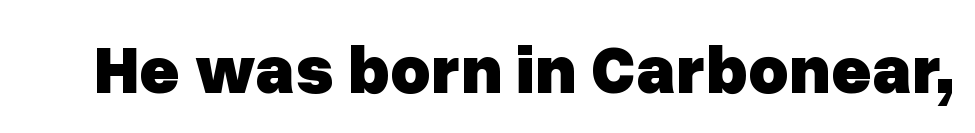
Tall strokes in this sample are plumb rather than angled. Does extra space separate the letters? No, they use regular spacing. The rendering uses natural spacing where letterforms have individual widths. Any mark beneath the type? The region is blank.
